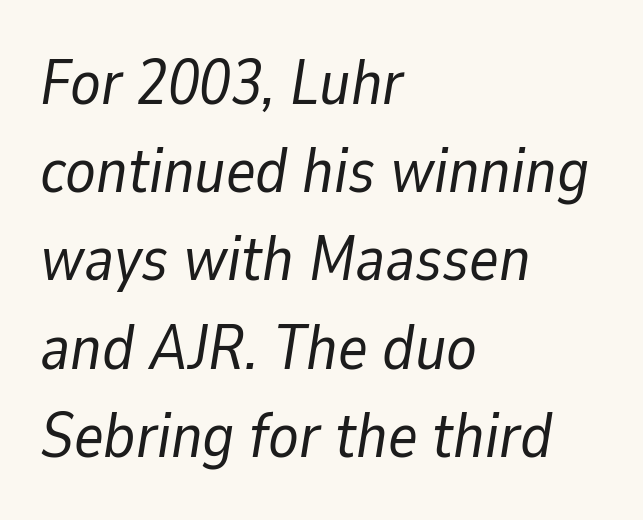
The image shows 63 px regular-weight type, italic (leaning right); set left-aligned, normal line spacing (1.4x), normal letter spacing, not underlined; low stroke contrast and a medium x-height.
